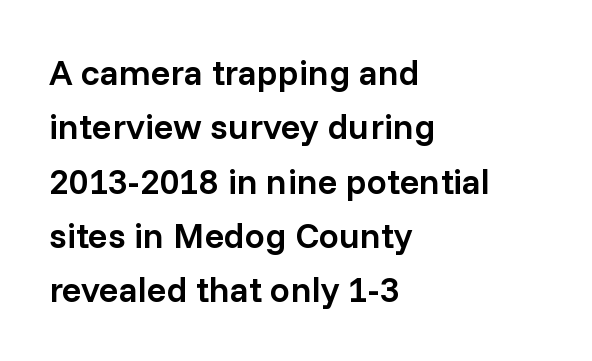
The image shows 36 px semibold sans-serif type, upright; set left-aligned, normal line spacing (1.51x), normal letter spacing, not underlined; low stroke contrast and a medium x-height.
